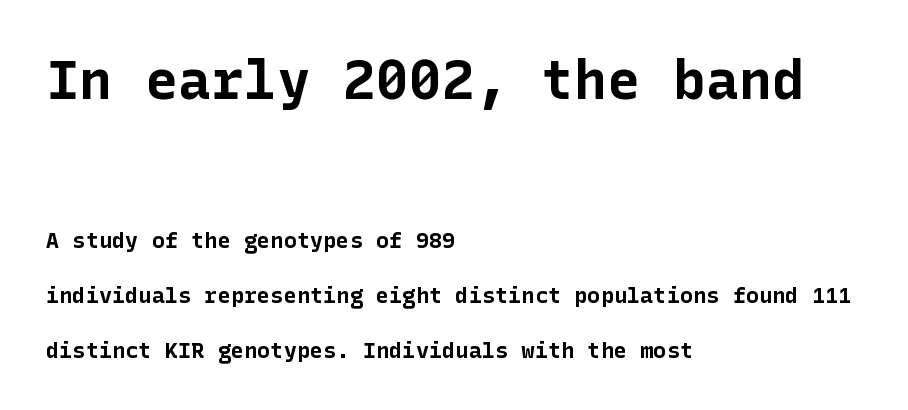
{"serif": "no", "italic": "no", "bold": "yes", "weight": "bold", "width": "normal", "stroke_contrast": "low", "x_height": "medium", "underline": "no", "align": "left", "line_spacing": "loose", "line_spacing_ratio": 2.49, "letter_spacing": "normal", "letter_spacing_em": 0.0, "larger_block": "first", "size_ratio": 2.5, "glyph_px": 55}
